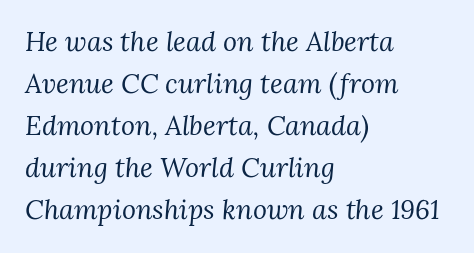
The image shows 27 px text type, italic (leaning right); set left-aligned, normal line spacing (1.56x), normal letter spacing, not underlined.
